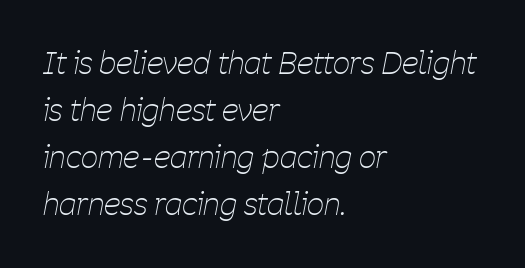
The image shows 30 px thin, condensed type, italic (leaning right); set left-aligned, normal line spacing (1.57x), normal letter spacing, not underlined; low stroke contrast and a medium x-height.
